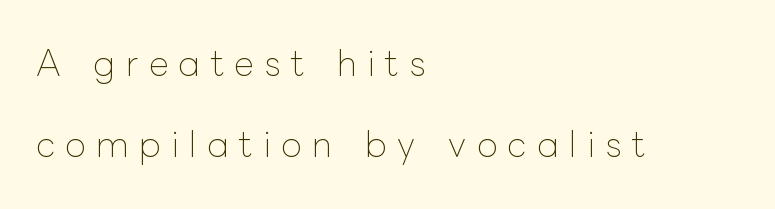
{"italic": "no", "bold": "no", "weight": "thin", "width": "normal", "stroke_contrast": "low", "x_height": "medium", "monospaced": "no", "underline": "no", "align": "left", "line_spacing": "loose", "line_spacing_ratio": 2.37, "letter_spacing": "wide", "letter_spacing_em": 0.31, "glyph_px": 34}
